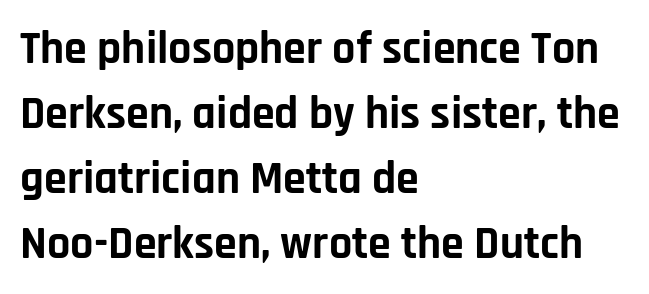
Q: Is the text bold? A: Yes.
Q: Is the text italic (slanted)? A: No, it is upright.
Q: Is the typeface a serif or a sans-serif typeface? A: Sans-serif.
Q: Is the text underlined? A: No.
Q: How is the paragraph aligned? A: Left-aligned.
Q: Is the spacing between letters normal or unusually wide? A: Normal.
Q: Is the spacing between lines tight, normal or loose? A: Normal.
Q: Width (condensed, normal, or wide)? A: Normal.
Q: Stroke contrast? A: Low.
Q: x-height? A: Large.
Q: Monospaced? A: No.
